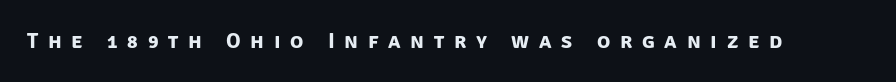
{"bold": "yes", "underline": "no", "letter_spacing": "wide", "letter_spacing_em": 0.44, "glyph_px": 22}
